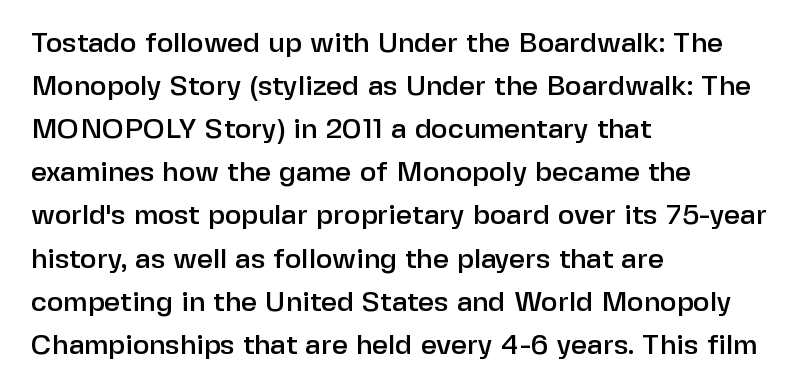
Q: Is the text italic (slanted)? A: No, it is upright.
Q: Is the typeface a serif or a sans-serif typeface? A: Sans-serif.
Q: Is the text underlined? A: No.
Q: How is the paragraph aligned? A: Left-aligned.
Q: Is the spacing between letters normal or unusually wide? A: Normal.
Q: Is the spacing between lines tight, normal or loose? A: Normal.
Q: Width (condensed, normal, or wide)? A: Normal.
Q: Stroke contrast? A: Low.
Q: x-height? A: Medium.
Q: Monospaced? A: No.
